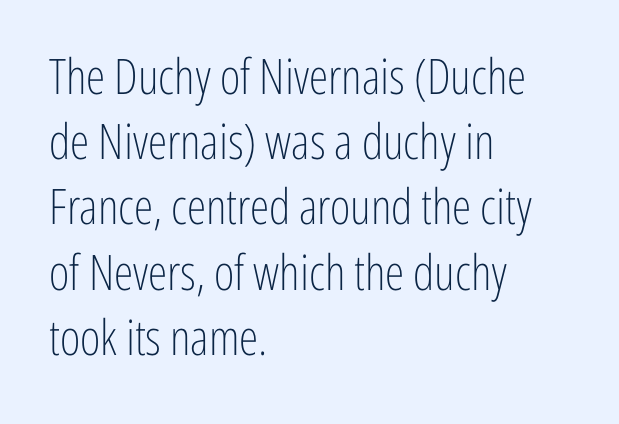
Has an underline been added? It has not. Compared with a centered layout, this one pins lines to the left instead. Stems here are at most as thick as an everyday book face. Do the letters lean? They stand straight. The leading is moderate, giving the passage an even texture. These lines keep a tight, regular rhythm from letter to letter.
